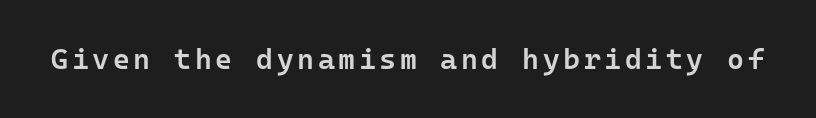
The image shows 29 px semibold sans-serif type, upright, monospaced; set not underlined; low stroke contrast and a medium x-height.
